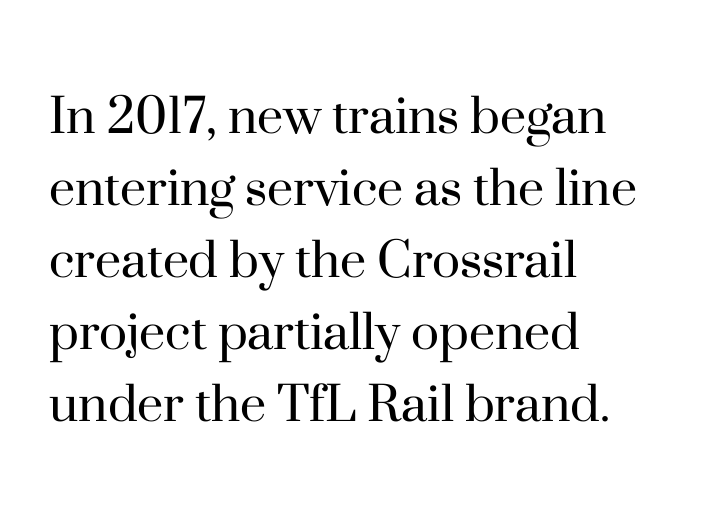
Q: Is the text bold? A: No.
Q: Is the text italic (slanted)? A: No, it is upright.
Q: Is the typeface a serif or a sans-serif typeface? A: Serif.
Q: Is the text underlined? A: No.
Q: How is the paragraph aligned? A: Left-aligned.
Q: Is the spacing between letters normal or unusually wide? A: Normal.
Q: Width (condensed, normal, or wide)? A: Normal.
Q: Stroke contrast? A: High.
Q: x-height? A: Small.
Q: Monospaced? A: No.
